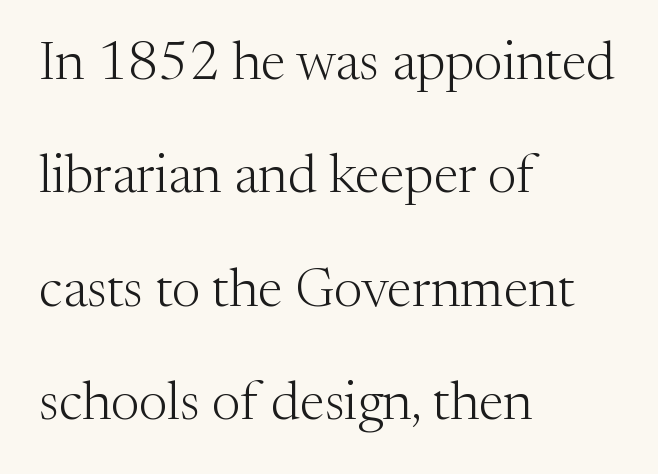
The image shows 54 px light serif type, upright; set left-aligned, loose line spacing (2.1x), normal letter spacing, not underlined; medium stroke contrast and a medium x-height.
